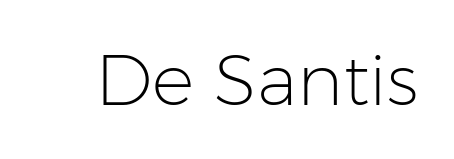
Tall strokes in this sample are plumb rather than angled. Standard letterfit; no display-style spreading of the glyphs. This sample has the flowing, uneven cadence of proportional lettering. Words float on clear page, feet unadorned. Nothing heavy about these letters — not bold at all. Check where the strokes stop: nothing finishes them off — pure sans.
